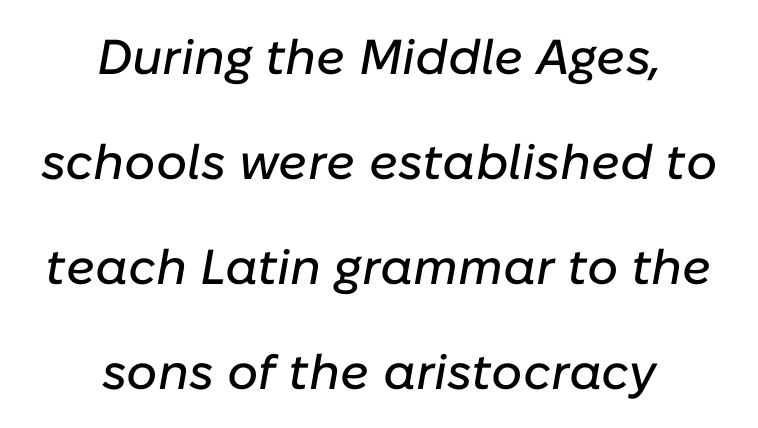
A typesetter would mark this as italic. The foot of each line stays bare and open. The letters advance in unequal steps, a hallmark of proportional type. Layout note: lines centered.
